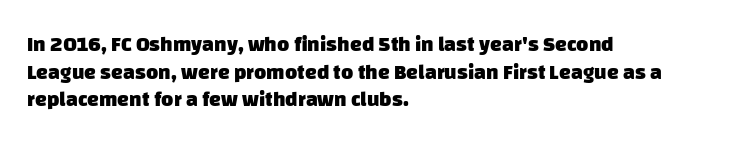
Q: Is the text bold? A: Yes.
Q: Is the text underlined? A: No.
Q: How is the paragraph aligned? A: Left-aligned.
Q: Is the spacing between letters normal or unusually wide? A: Normal.
Q: Is the spacing between lines tight, normal or loose? A: Normal.
